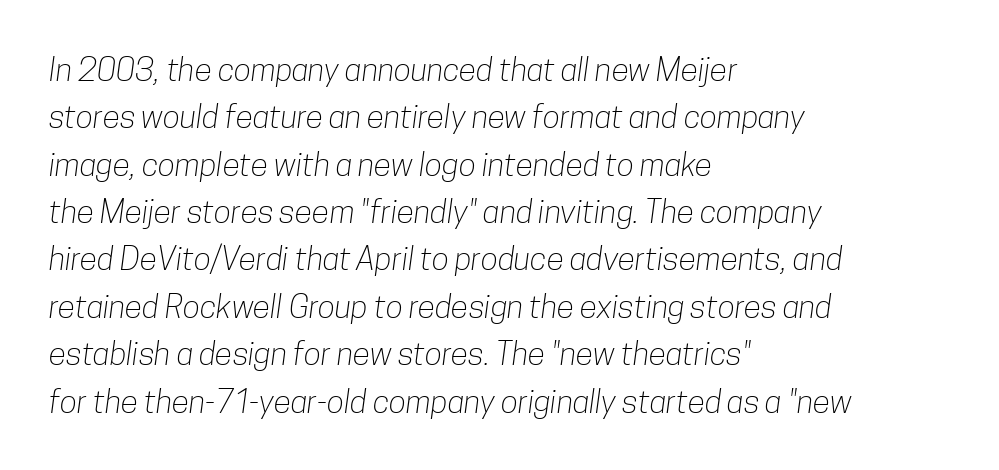
Q: Is the text bold? A: No.
Q: Is the typeface a serif or a sans-serif typeface? A: Sans-serif.
Q: Is the text underlined? A: No.
Q: How is the paragraph aligned? A: Left-aligned.
Q: Is the spacing between letters normal or unusually wide? A: Normal.
Q: Is the spacing between lines tight, normal or loose? A: Normal.
Q: Width (condensed, normal, or wide)? A: Condensed.
Q: Stroke contrast? A: Low.
Q: x-height? A: Medium.
Q: Monospaced? A: No.
